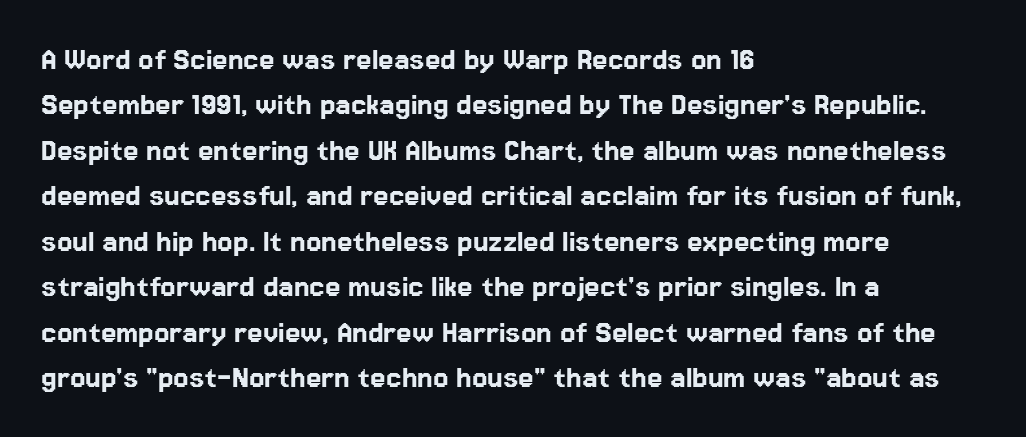
The lettering holds an erect, upright posture throughout. Every row of glyphs begins at an identical x-position on the left. This sample has the flowing, uneven cadence of proportional lettering. Is the letter spacing exaggerated? No — it looks like the ordinary default. Is this a sans? Yes — the strokes have no serifs.
